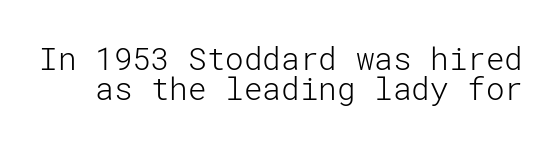
Spacing between characters is what you'd get straight out of the box. Notice how descenders almost collide with the ascenders below — that's tight leading. Designer's note — italics off, roman on. Decoration check: the copy has no underline. The type family on display is of the sans-serif kind. Think standard paragraph weight, or any step lighter than that.
